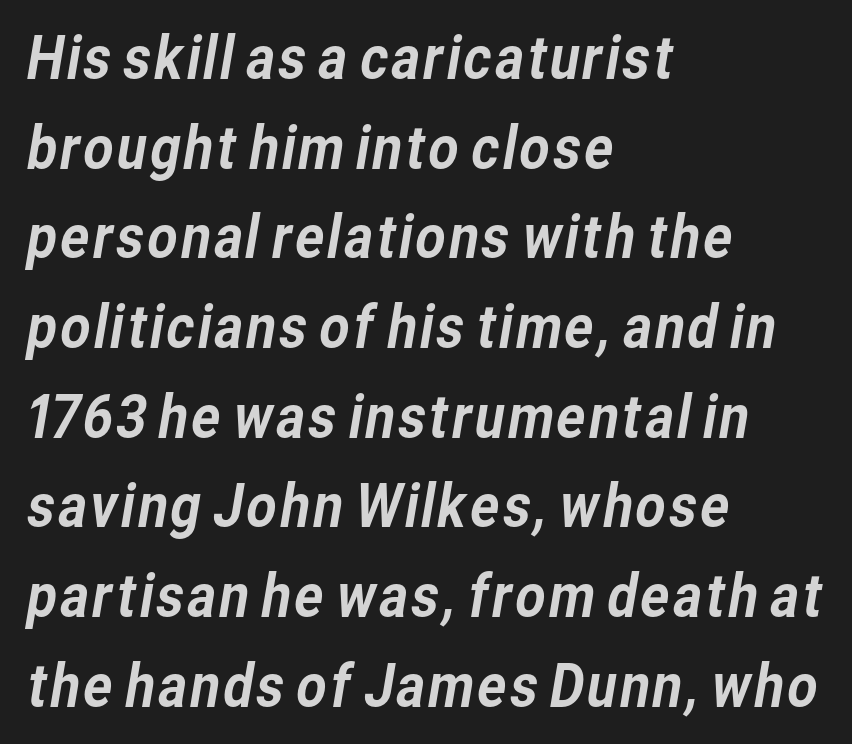
The image shows 59 px sans-serif type; set left-aligned, normal line spacing (1.52x), normal letter spacing, not underlined; low stroke contrast and a medium x-height.
